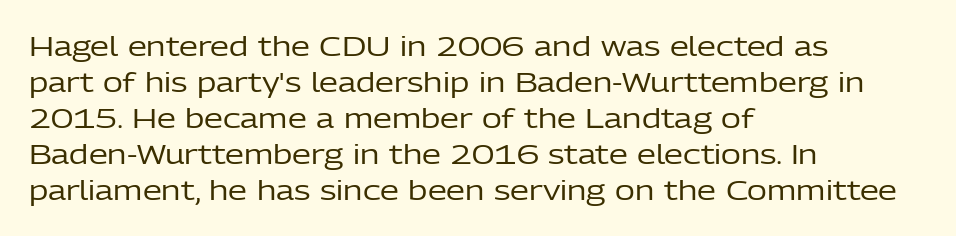
A clean baseline with only descenders dipping below it. The letters stand upright; this is a roman face. The letterforms sit shoulder to shoulder at normal distance. The compositor pushed each line to the left boundary.
